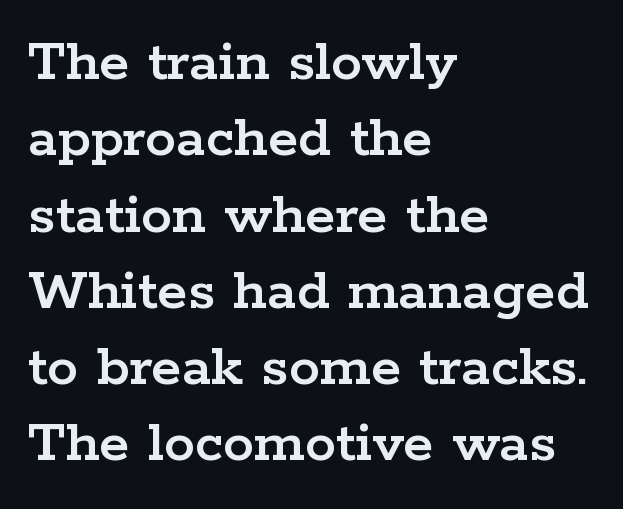
The image shows 62 px wide serif type, upright; set left-aligned, line spacing 1.23x, normal letter spacing, not underlined; low stroke contrast and a medium x-height.
